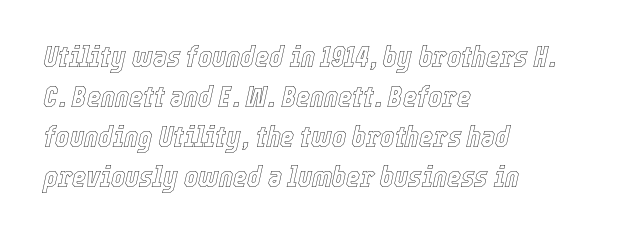
Q: Is the text italic (slanted)? A: Yes, it leans right by about 12 degrees.
Q: Is the text underlined? A: No.
Q: How is the paragraph aligned? A: Left-aligned.
Q: Is the spacing between letters normal or unusually wide? A: Normal.
Q: Is the spacing between lines tight, normal or loose? A: Normal.
Q: Width (condensed, normal, or wide)? A: Condensed.
Q: x-height? A: Medium.
Q: Monospaced? A: No.
